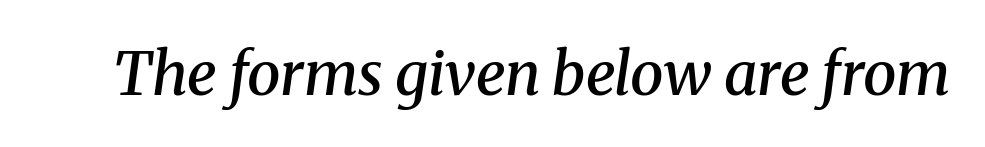
The image shows 60 px semibold serif type, italic (leaning right); set normal letter spacing, not underlined; medium stroke contrast and a medium x-height.
